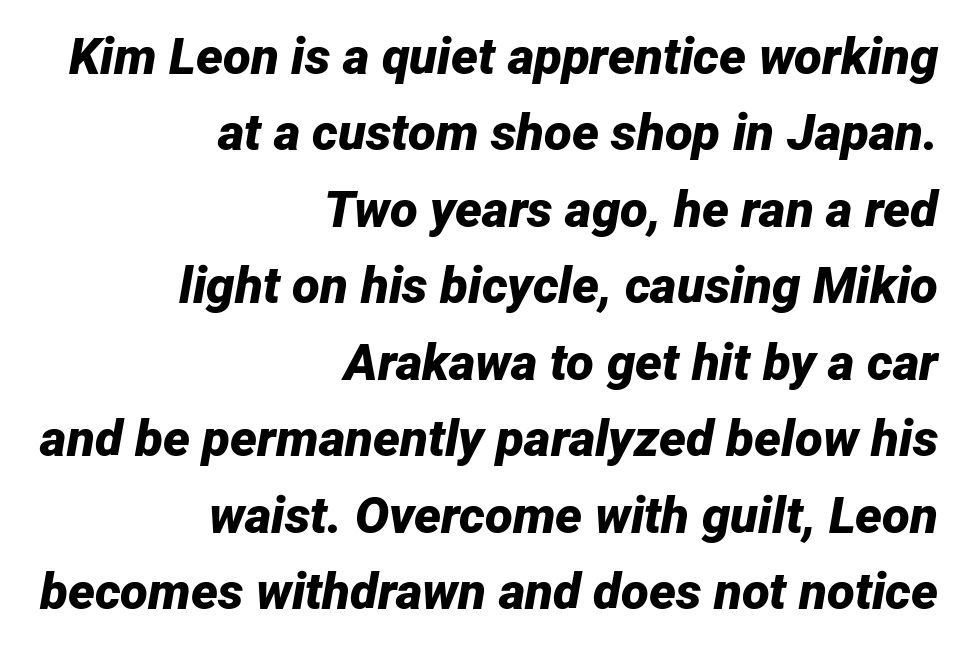
Q: Is the text bold? A: Yes.
Q: Is the text italic (slanted)? A: Yes, it leans right by about 12 degrees.
Q: Is the text underlined? A: No.
Q: How is the paragraph aligned? A: Right-aligned.
Q: Is the spacing between letters normal or unusually wide? A: Normal.
Q: Is the spacing between lines tight, normal or loose? A: Normal.
Q: Width (condensed, normal, or wide)? A: Normal.
Q: Stroke contrast? A: Low.
Q: x-height? A: Medium.
Q: Monospaced? A: No.
